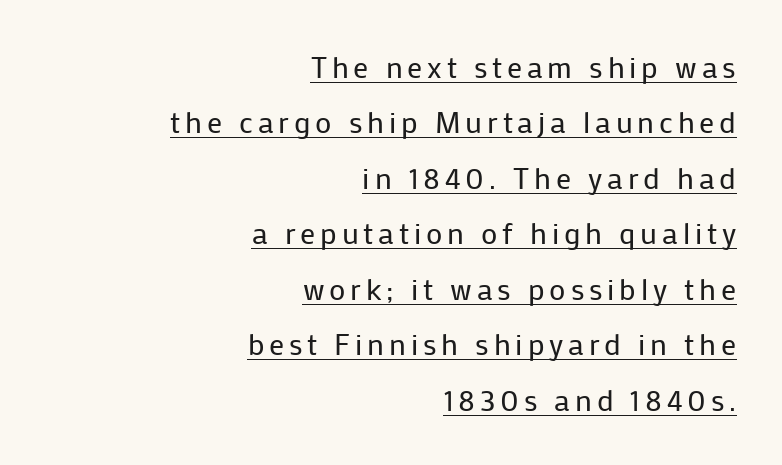
{"serif": "no", "italic": "no", "bold": "no", "weight": "regular", "width": "normal", "stroke_contrast": "low", "x_height": "medium", "monospaced": "no", "underline": "yes", "align": "right", "line_spacing_ratio": 1.85, "glyph_px": 30}
